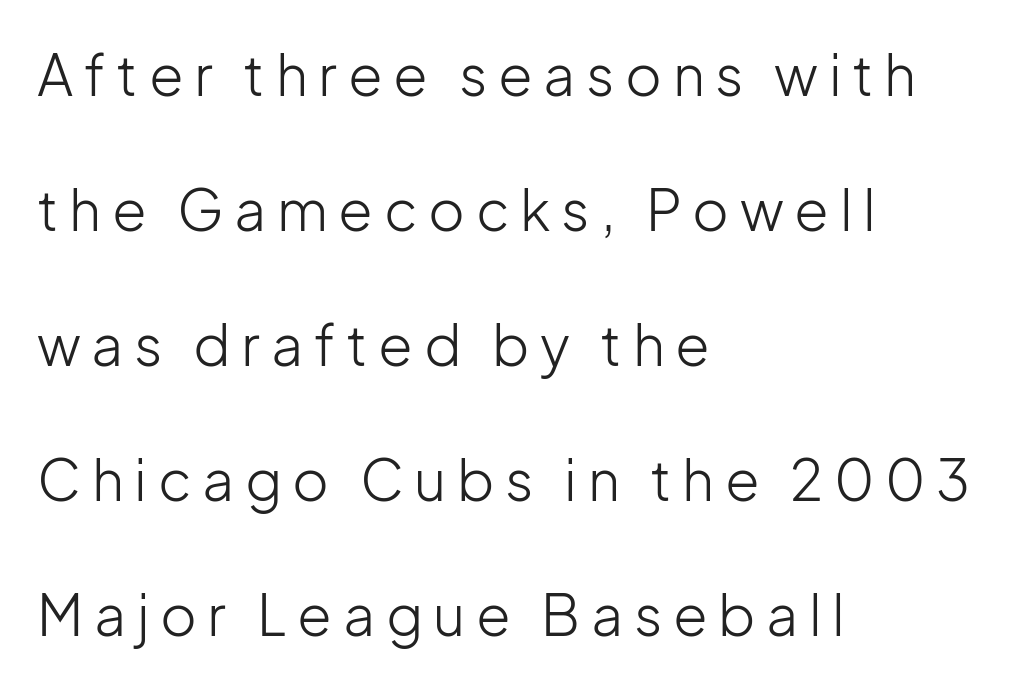
The image shows 56 px light sans-serif type, upright; set left-aligned, loose line spacing (2.41x), not underlined; low stroke contrast and a medium x-height.
